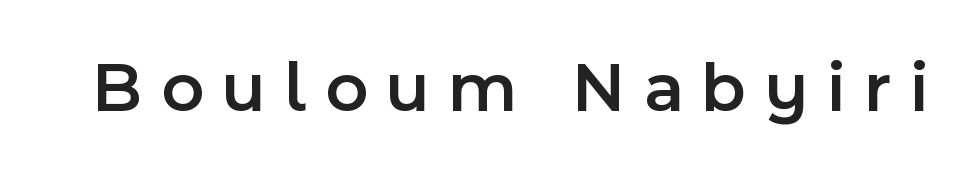
The passage shown is typed in a proportional face where columns would drift. The characters display no serif detailing; their extremities are plain. The rendering inserts visible extra space after every character. Posture: upright roman.
